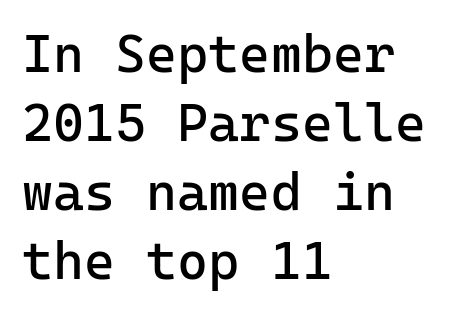
Vertically, the passage feels balanced, rows spaced as you'd expect. The axis of the letterforms is exactly vertical. The typesetting does not lean heavy: it is not bold. The face used here is a sans, in the tradition of grotesques and geometrics.
